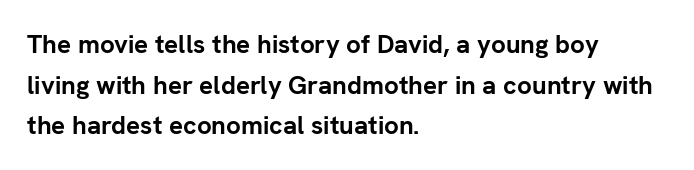
Students, note that the glyphs here touch the page at normal intervals. Lines of text with bare space underneath. Short and long lines alike share a common starting point at left. The font's upright variant was chosen for this text.
